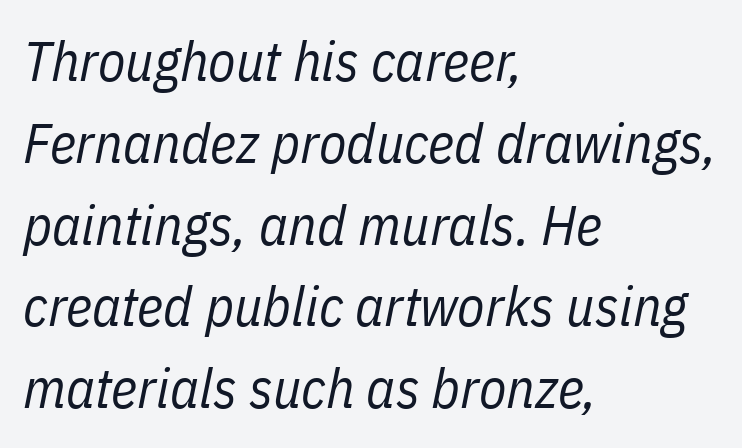
{"italic": "yes", "lean": "right", "slant_degrees": 11, "bold": "no", "weight": "regular", "width": "condensed", "stroke_contrast": "low", "x_height": "medium", "monospaced": "no", "underline": "no", "align": "left", "line_spacing": "normal", "line_spacing_ratio": 1.46, "letter_spacing": "normal", "letter_spacing_em": 0.0, "glyph_px": 56}
